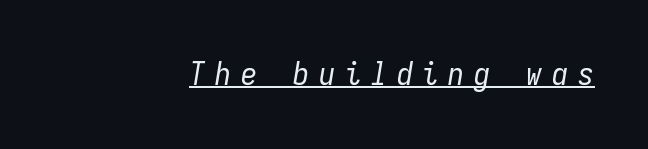
The image shows 32 px regular-weight, condensed type, italic (leaning right), monospaced; set right-aligned, unusually wide letter spacing (+0.31 em), underlined; low stroke contrast and a medium x-height.
